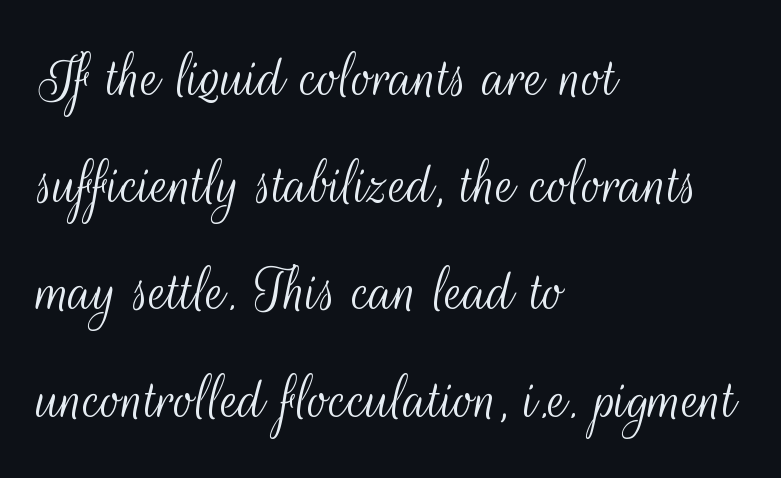
Q: Is the text bold? A: No.
Q: Is the text italic (slanted)? A: Yes.
Q: Is the typeface a serif or a sans-serif typeface? A: Sans-serif.
Q: Is the text underlined? A: No.
Q: How is the paragraph aligned? A: Left-aligned.
Q: Is the spacing between letters normal or unusually wide? A: Normal.
Q: Is the spacing between lines tight, normal or loose? A: Normal.
Q: Width (condensed, normal, or wide)? A: Condensed.
Q: Stroke contrast? A: Medium.
Q: x-height? A: Small.
Q: Monospaced? A: No.
